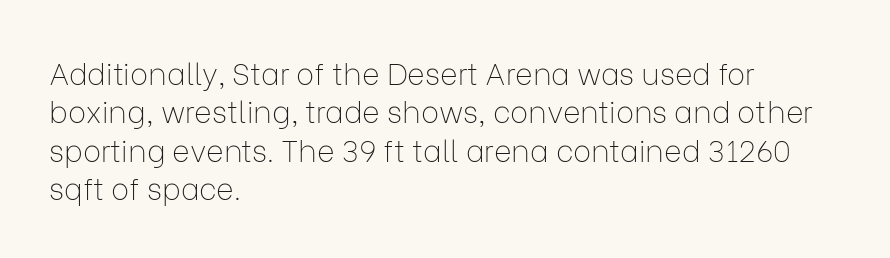
{"serif": "no", "italic": "no", "bold": "no", "weight": "thin", "width": "normal", "stroke_contrast": "low", "x_height": "medium", "monospaced": "no", "underline": "no", "align": "left", "line_spacing": "normal", "line_spacing_ratio": 1.28, "letter_spacing": "normal", "letter_spacing_em": 0.0, "glyph_px": 30}
